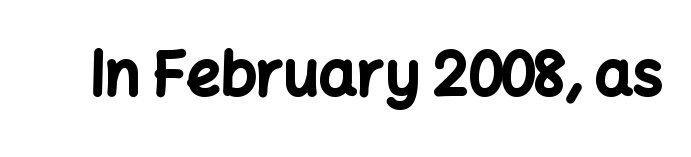
Q: Is the text bold? A: Yes.
Q: Is the text italic (slanted)? A: No, it is upright.
Q: Is the typeface a serif or a sans-serif typeface? A: Sans-serif.
Q: Is the text underlined? A: No.
Q: Is the spacing between letters normal or unusually wide? A: Normal.
Q: Width (condensed, normal, or wide)? A: Normal.
Q: Stroke contrast? A: Low.
Q: x-height? A: Medium.
Q: Monospaced? A: No.
